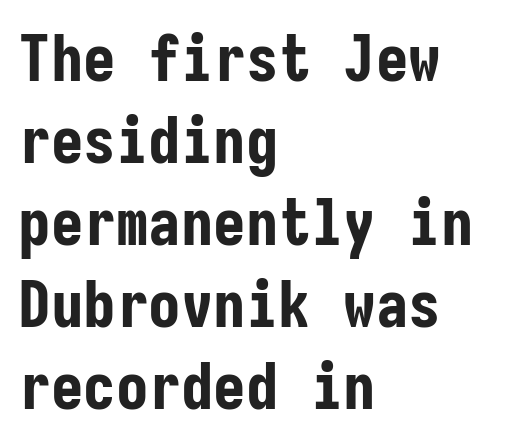
The text was rendered using a sans face with plain stroke endings. The lines in this sample share a left origin and differ only in where they stop. The rendering uses typewriter-style spacing with identical character cells. Here the glyphs are tracked normally, forming tight word shapes. As a designer I'd log this as weight 700, bold. The passage shown is not underscored anywhere.
